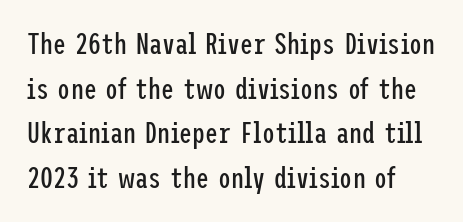
{"serif": "no", "italic": "no", "bold": "no", "weight": "regular", "width": "condensed", "stroke_contrast": "low", "x_height": "medium", "underline": "no", "line_spacing": "normal", "line_spacing_ratio": 1.54, "letter_spacing": "normal", "letter_spacing_em": 0.0, "glyph_px": 29}
